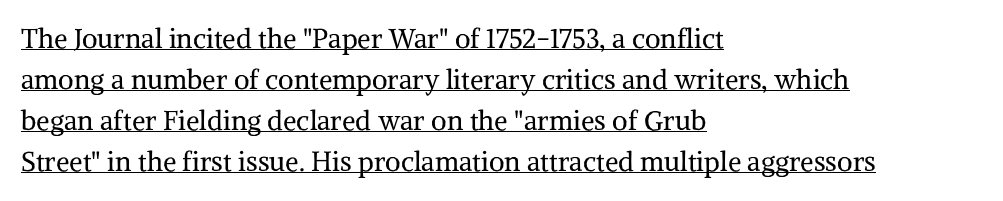
{"italic": "no", "bold": "no", "underline": "yes", "align": "left", "line_spacing": "normal", "line_spacing_ratio": 1.52, "letter_spacing": "normal", "letter_spacing_em": 0.0, "glyph_px": 27}
